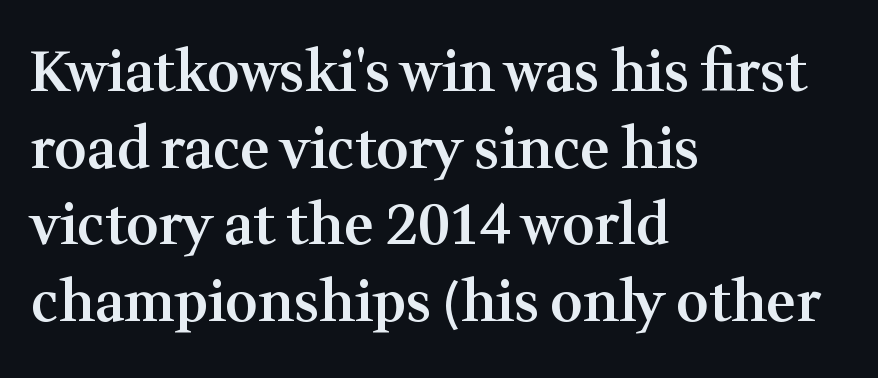
Interline gaps are of average width in this sample. Typeset ragged right — the left edge is the straight one. Inter-character spacing is left at the font's built-in metrics. The zone under the glyphs is completely vacant. Varying glyph widths throughout — classic text-font behaviour. The face used here is a semibold: visibly heavier than regular, lighter than bold.
